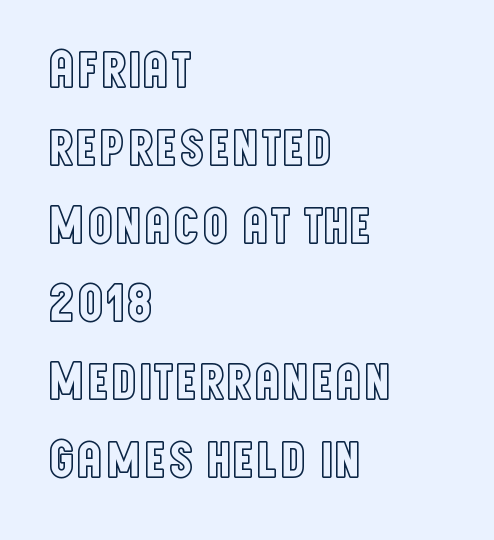
{"italic": "no", "width": "condensed", "x_height": "large", "monospaced": "no", "underline": "no", "align": "left", "line_spacing": "normal", "line_spacing_ratio": 1.47, "letter_spacing": "normal", "letter_spacing_em": 0.0, "glyph_px": 53}
